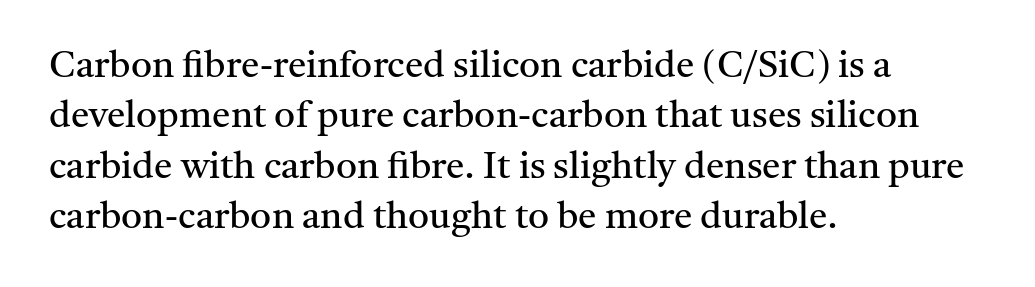
The string is rendered with underlining switched off. Do the characters align in a grid? No, the font is proportional. What stands out about the letter spacing? Nothing — it is the standard amount. The lettering stays uniformly vertical, giving the passage a roman look. Each line starts at the same left margin while the right side varies.
